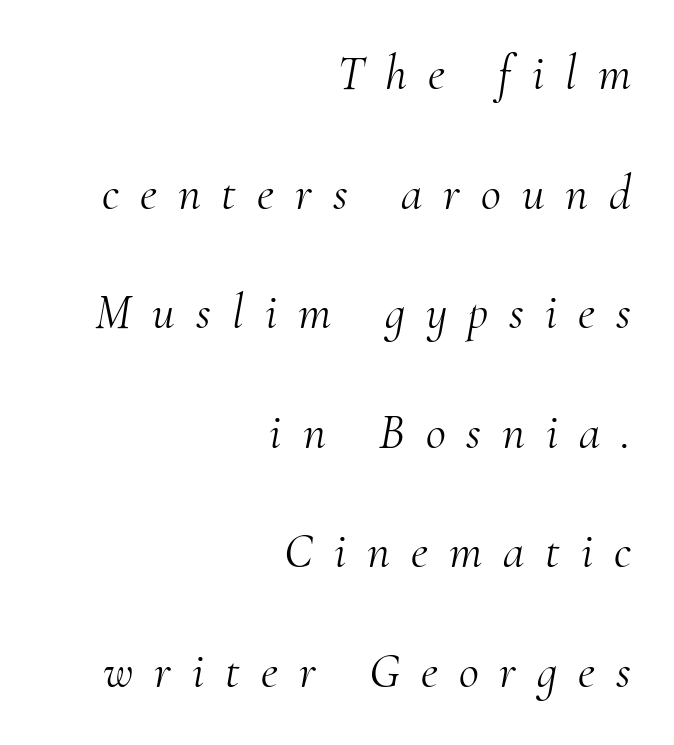
The image shows 49 px light serif type, italic (leaning right); set right-aligned, loose line spacing (2.44x), unusually wide letter spacing (+0.43 em), not underlined; medium stroke contrast and a small x-height.
